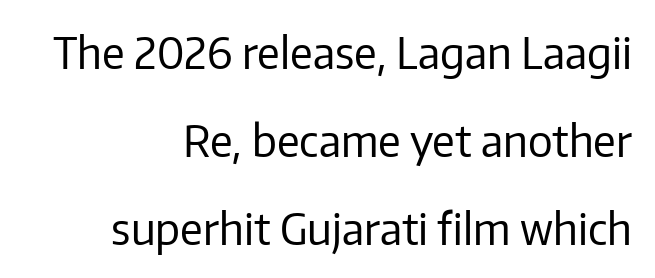
Q: Is the text bold? A: No.
Q: Is the text italic (slanted)? A: No, it is upright.
Q: Is the typeface a serif or a sans-serif typeface? A: Sans-serif.
Q: Is the text underlined? A: No.
Q: How is the paragraph aligned? A: Right-aligned.
Q: Is the spacing between letters normal or unusually wide? A: Normal.
Q: Is the spacing between lines tight, normal or loose? A: Loose.
Q: Width (condensed, normal, or wide)? A: Normal.
Q: Stroke contrast? A: Low.
Q: x-height? A: Medium.
Q: Monospaced? A: No.
